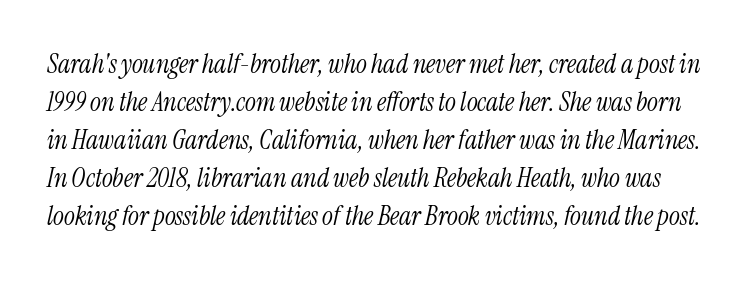
{"italic": "yes", "lean": "right", "slant_degrees": 13, "bold": "no", "underline": "no", "line_spacing": "normal", "line_spacing_ratio": 1.46, "letter_spacing": "normal", "letter_spacing_em": 0.0, "glyph_px": 26}
